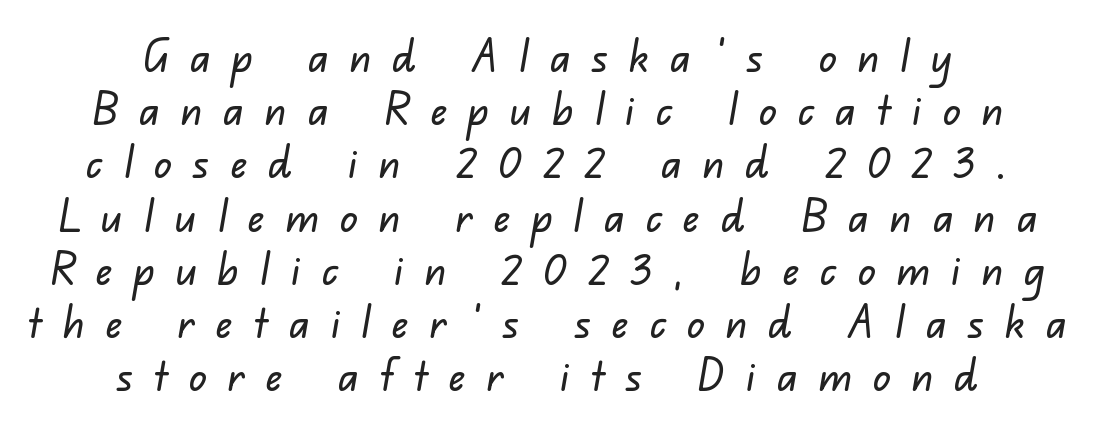
{"serif": "no", "width": "normal", "stroke_contrast": "low", "x_height": "small", "monospaced": "no", "underline": "no", "align": "center", "line_spacing_ratio": 1.21, "letter_spacing": "wide", "letter_spacing_em": 0.48, "glyph_px": 44}
